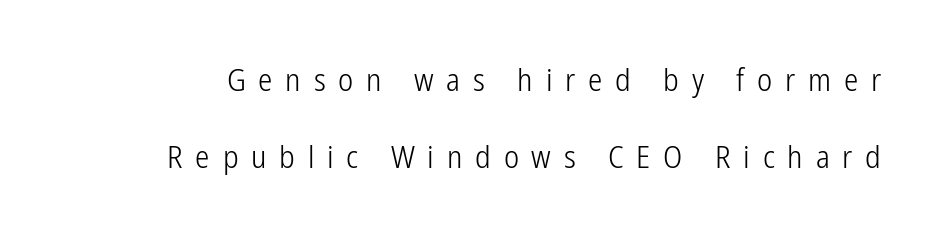
{"serif": "no", "italic": "no", "bold": "no", "weight": "light", "width": "condensed", "stroke_contrast": "low", "x_height": "medium", "monospaced": "no", "underline": "no", "line_spacing": "loose", "line_spacing_ratio": 2.4, "letter_spacing": "wide", "letter_spacing_em": 0.4, "glyph_px": 32}
